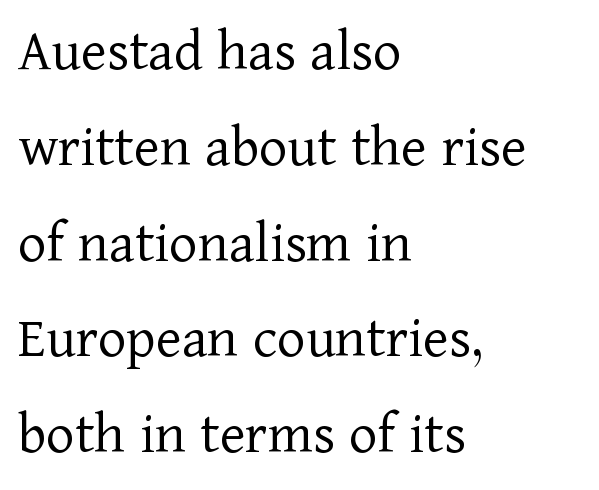
The image shows 61 px light serif type, upright; set left-aligned, normal line spacing (1.57x), normal letter spacing, not underlined; low stroke contrast and a medium x-height.
